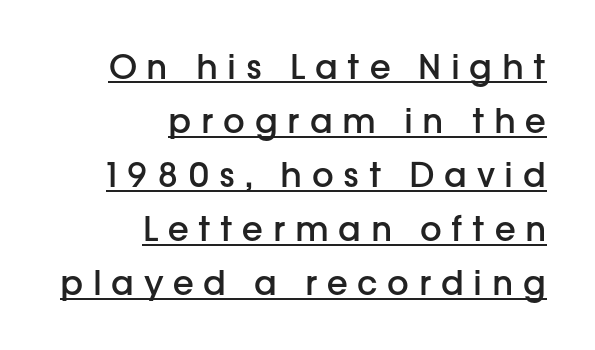
The image shows 34 px semibold sans-serif type, upright; set right-aligned, normal line spacing (1.59x), unusually wide letter spacing (+0.28 em), underlined; low stroke contrast and a medium x-height.
